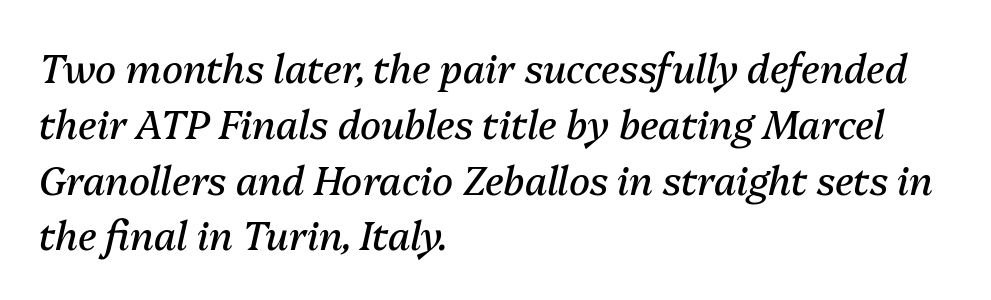
Q: Is the text bold? A: No.
Q: Is the text italic (slanted)? A: Yes, it leans right by about 13 degrees.
Q: Is the text underlined? A: No.
Q: How is the paragraph aligned? A: Left-aligned.
Q: Is the spacing between letters normal or unusually wide? A: Normal.
Q: Is the spacing between lines tight, normal or loose? A: Normal.
Q: Width (condensed, normal, or wide)? A: Normal.
Q: Stroke contrast? A: Medium.
Q: x-height? A: Medium.
Q: Monospaced? A: No.
